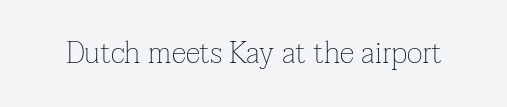
Q: Is the text bold? A: No.
Q: Is the text italic (slanted)? A: No, it is upright.
Q: Is the typeface a serif or a sans-serif typeface? A: Serif.
Q: Is the text underlined? A: No.
Q: Is the spacing between letters normal or unusually wide? A: Normal.
Q: Width (condensed, normal, or wide)? A: Normal.
Q: Stroke contrast? A: Low.
Q: x-height? A: Medium.
Q: Monospaced? A: No.
